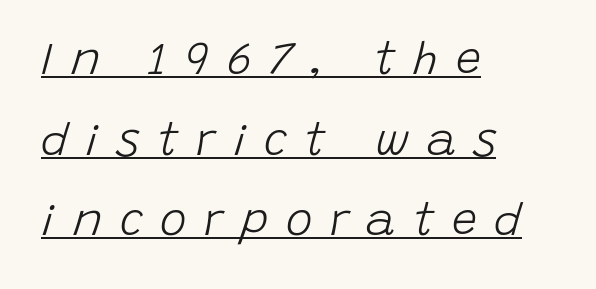
The image shows 45 px light type, italic (leaning right); set left-aligned, line spacing 1.79x, unusually wide letter spacing (+0.39 em), underlined; low stroke contrast and a large x-height.
